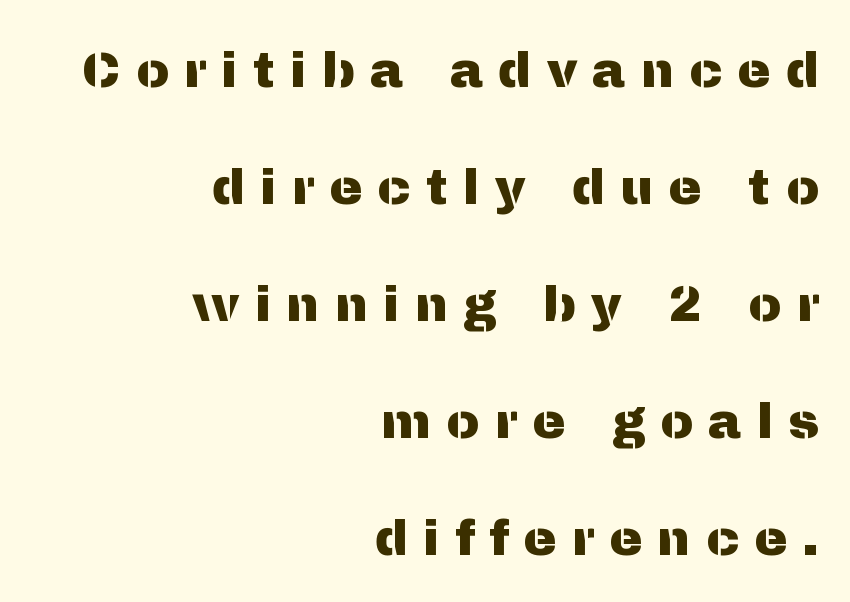
{"serif": "no", "italic": "no", "width": "normal", "stroke_contrast": "medium", "x_height": "medium", "monospaced": "no", "underline": "no", "align": "right", "line_spacing": "loose", "line_spacing_ratio": 2.34, "letter_spacing": "wide", "letter_spacing_em": 0.3, "glyph_px": 50}
